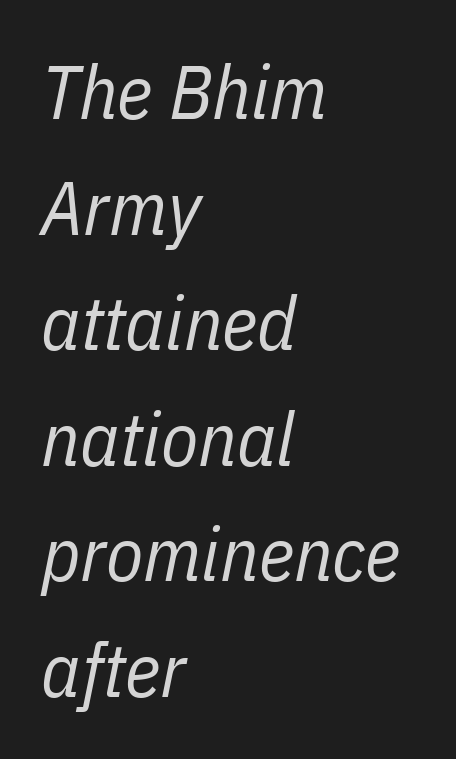
A typesetter would call this zero additional tracking. It's the slanting kind of type. These lines sit exactly where default settings would place them. Is the type heavy? It reads as light-to-regular instead. Letters rest on an invisible, unmarked baseline.
